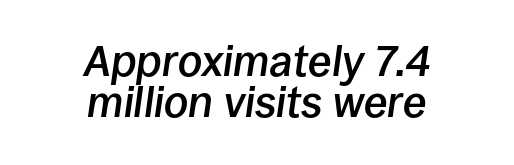
You can tell it's italic because the verticals aren't actually vertical. In terms of letterspacing, this is plain default setting. These lines stack symmetrically, like a column narrowing and widening about its center. Is there much room between lines? No — they nearly touch. The glyphs are unaccompanied by any horizontal stroke below them.
